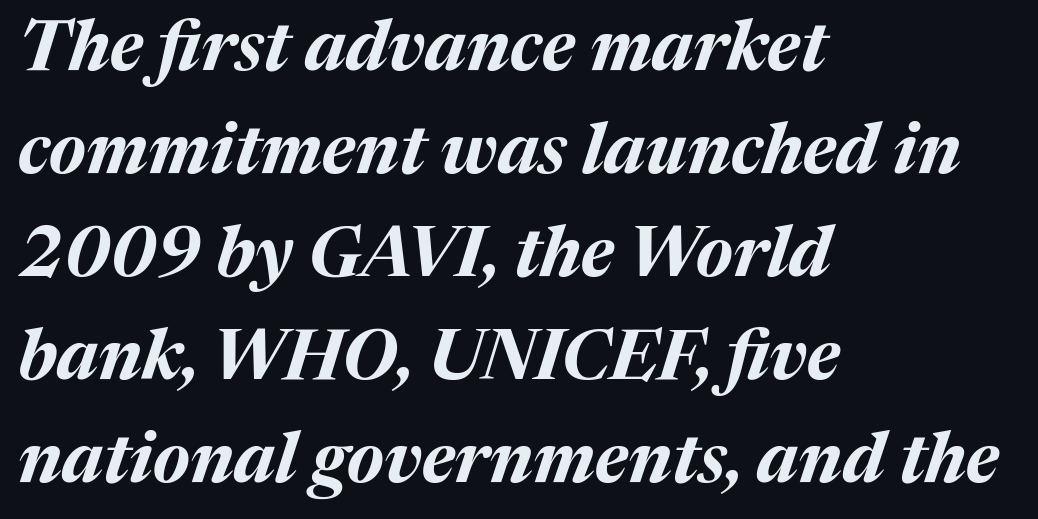
How would I describe the line gaps? Plain and ordinary. When letters slant like this, we call the style italic. Is the type bold? Yes — the strokes are clearly thick and heavy. This sample is left-justified, so line endings fall wherever the words run out.
